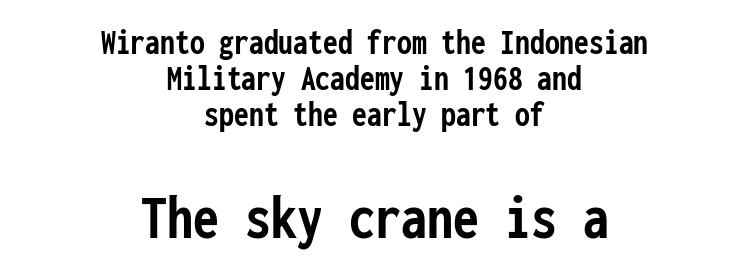
{"serif": "no", "italic": "no", "bold": "yes", "weight": "semibold", "width": "condensed", "stroke_contrast": "low", "x_height": "medium", "monospaced": "yes", "underline": "no", "align": "center", "line_spacing": "tight", "line_spacing_ratio": 0.97, "letter_spacing": "normal", "letter_spacing_em": 0.0, "larger_block": "second", "size_ratio": 1.76, "glyph_px": 65}
